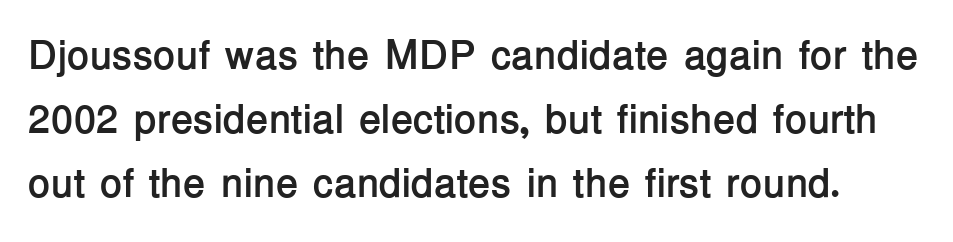
Q: Is the text bold? A: Yes.
Q: Is the text italic (slanted)? A: No, it is upright.
Q: Is the typeface a serif or a sans-serif typeface? A: Sans-serif.
Q: Is the text underlined? A: No.
Q: Is the spacing between letters normal or unusually wide? A: Normal.
Q: Is the spacing between lines tight, normal or loose? A: Normal.
Q: Width (condensed, normal, or wide)? A: Normal.
Q: Stroke contrast? A: Low.
Q: x-height? A: Medium.
Q: Monospaced? A: No.
